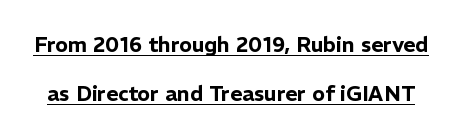
{"italic": "no", "underline": "yes", "line_spacing": "loose", "line_spacing_ratio": 2.33, "letter_spacing": "normal", "letter_spacing_em": 0.0, "glyph_px": 21}
